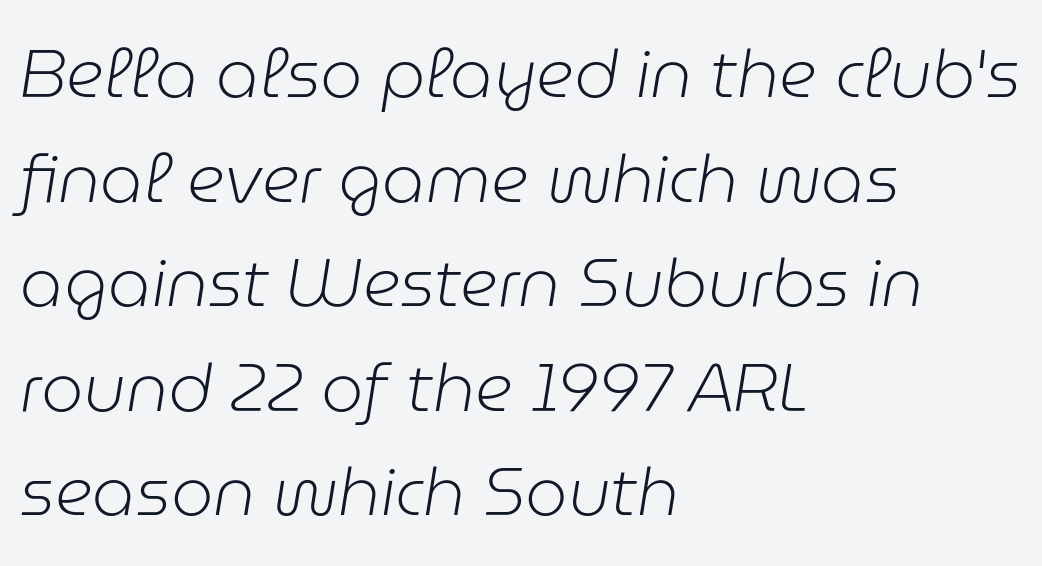
{"italic": "yes", "lean": "right", "slant_degrees": 9, "bold": "no", "weight": "light", "width": "normal", "stroke_contrast": "low", "x_height": "medium", "monospaced": "no", "underline": "no", "align": "left", "line_spacing": "normal", "line_spacing_ratio": 1.56, "letter_spacing": "normal", "letter_spacing_em": 0.0, "glyph_px": 67}
